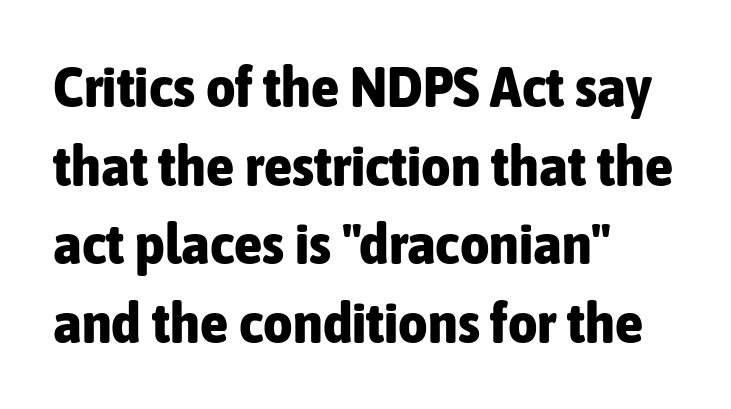
The image shows 57 px bold, condensed sans-serif type, upright; set left-aligned, normal line spacing (1.38x), normal letter spacing, not underlined; low stroke contrast and a medium x-height.
